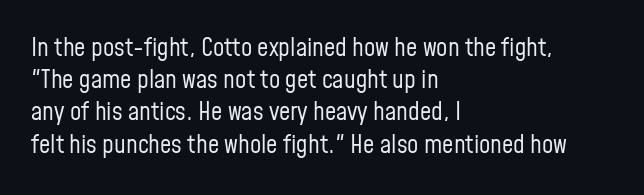
These lines keep a tight, regular rhythm from letter to letter. This sample is left-justified, so line endings fall wherever the words run out. The space between consecutive lines is moderate. Do the letters lean? They stand straight. The passage shown is not underscored anywhere. Stems and bowls with no extra thickness — not bold.
